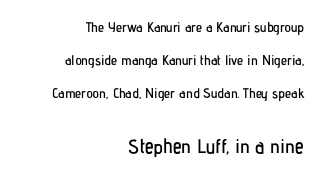
Two sizes are in play, and the larger belongs to the second block. The axis of the letterforms is exactly vertical. The line texture is even and compact thanks to regular tracking. The space between consecutive lines is lavish. Is the block centered? No — it sits flush against the right margin.
